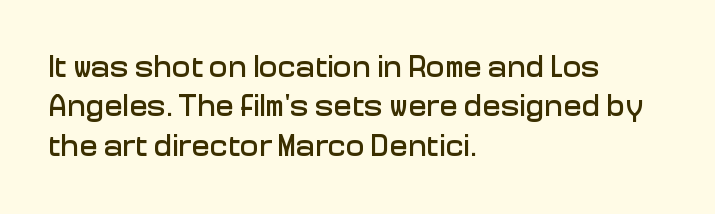
The image shows 31 px sans-serif type, upright; set left-aligned, normal line spacing (1.27x), normal letter spacing, not underlined; low stroke contrast and a medium x-height.
